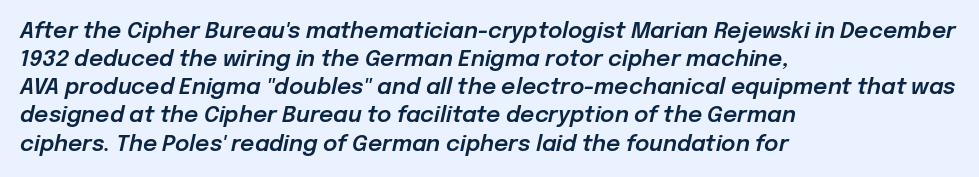
{"italic": "yes", "lean": "right", "slant_degrees": 12, "underline": "no", "align": "left", "line_spacing": "normal", "line_spacing_ratio": 1.28, "letter_spacing": "normal", "letter_spacing_em": 0.0, "glyph_px": 22}
